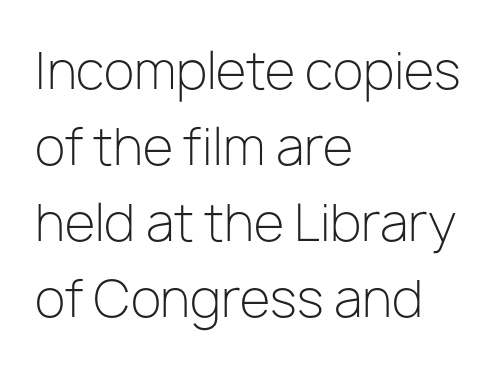
The image shows 50 px light sans-serif type, upright; set left-aligned, normal line spacing (1.52x), normal letter spacing, not underlined; low stroke contrast and a medium x-height.
